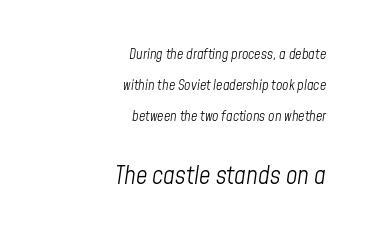
Reading top to bottom, the characters get bigger at the block break. Compared with a typical body face, this is equally light or lighter still. Teacher's note: observe the even right margin — that is flush-right alignment. This block would shrink considerably if given ordinary leading; it's expanded now. How are the letters spaced? Ordinarily, with no added tracking.
